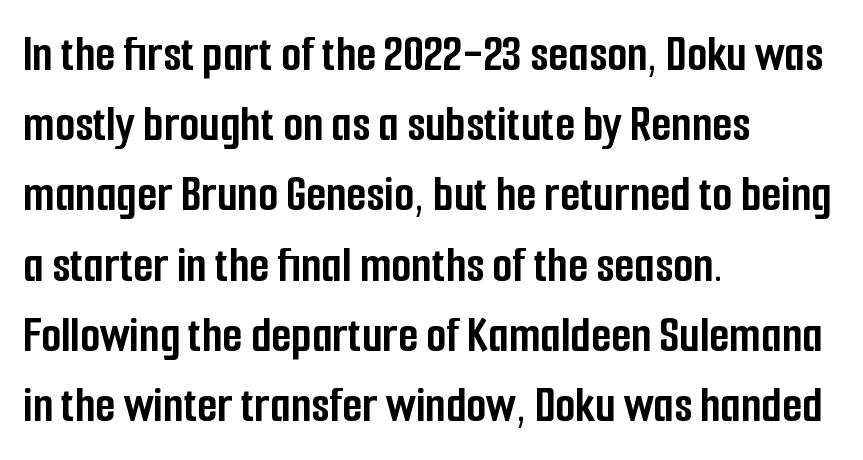
{"serif": "no", "italic": "no", "bold": "yes", "weight": "semibold", "width": "condensed", "stroke_contrast": "low", "x_height": "medium", "monospaced": "no", "underline": "no", "align": "left", "line_spacing": "normal", "line_spacing_ratio": 1.35, "letter_spacing": "normal", "letter_spacing_em": 0.0, "glyph_px": 52}
